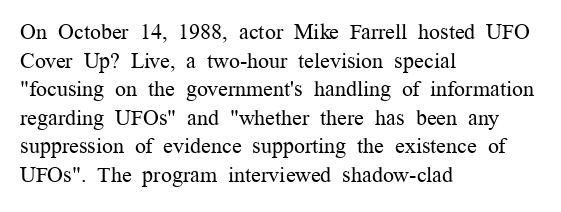
Q: Is the text bold? A: No.
Q: Is the text italic (slanted)? A: No, it is upright.
Q: Is the text underlined? A: No.
Q: How is the paragraph aligned? A: Left-aligned.
Q: Is the spacing between letters normal or unusually wide? A: Normal.
Q: Is the spacing between lines tight, normal or loose? A: Normal.
